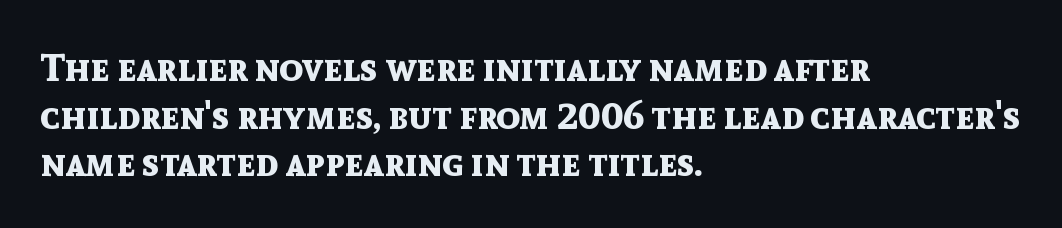
The image shows 39 px bold sans-serif type, upright; set left-aligned, line spacing 1.22x, normal letter spacing, not underlined; a medium x-height.
